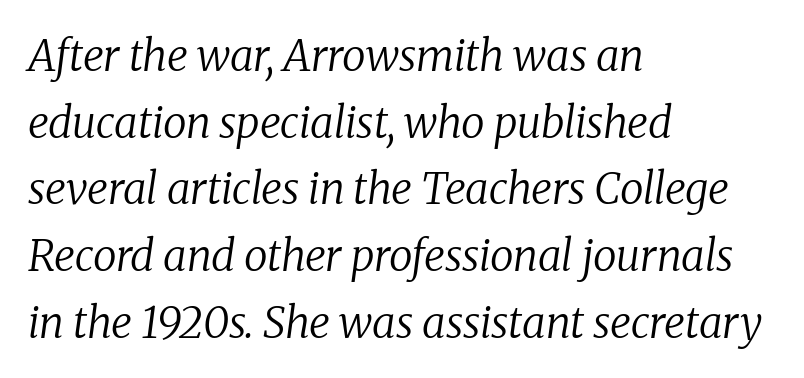
The image shows 43 px regular-weight serif type, italic (leaning right); set left-aligned, normal line spacing (1.55x), normal letter spacing, not underlined; low stroke contrast and a medium x-height.
